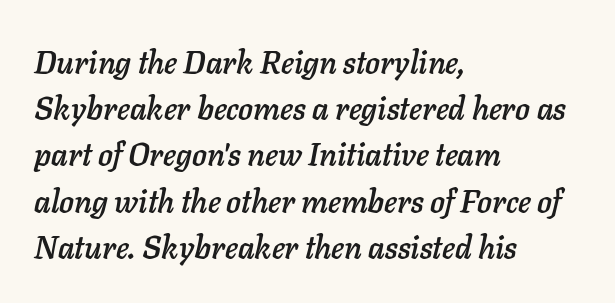
{"italic": "yes", "lean": "right", "slant_degrees": 11, "width": "normal", "stroke_contrast": "low", "x_height": "medium", "monospaced": "no", "underline": "no", "align": "left", "line_spacing": "normal", "line_spacing_ratio": 1.49, "letter_spacing": "normal", "letter_spacing_em": 0.0, "glyph_px": 31}
